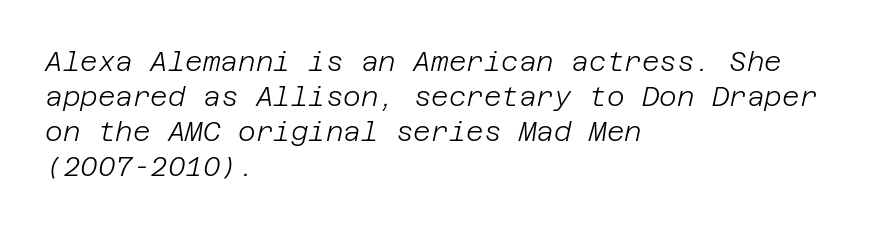
Q: Is the text bold? A: No.
Q: Is the text italic (slanted)? A: Yes, it leans right by about 12 degrees.
Q: Is the text underlined? A: No.
Q: How is the paragraph aligned? A: Left-aligned.
Q: Is the spacing between letters normal or unusually wide? A: Normal.
Q: Is the spacing between lines tight, normal or loose? A: Normal.
